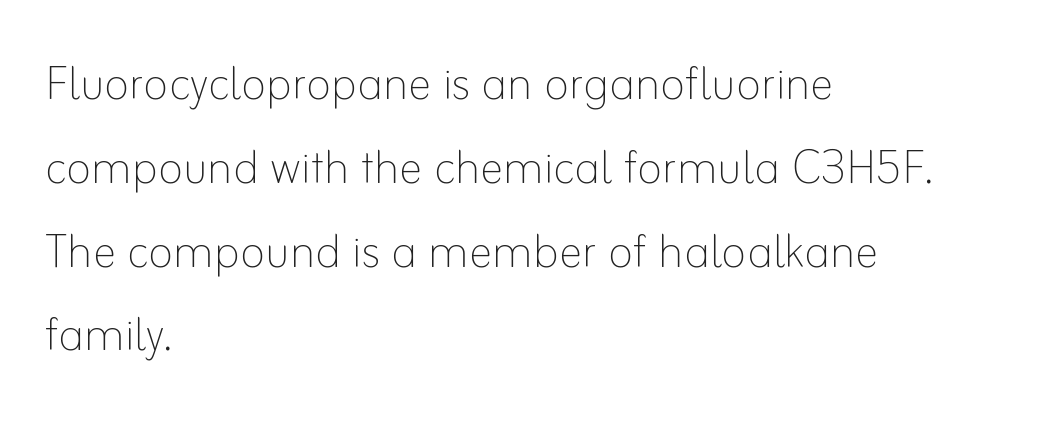
Q: Is the text bold? A: No.
Q: Is the text italic (slanted)? A: No, it is upright.
Q: Is the text underlined? A: No.
Q: How is the paragraph aligned? A: Left-aligned.
Q: Is the spacing between letters normal or unusually wide? A: Normal.
Q: Is the spacing between lines tight, normal or loose? A: Normal.
Q: Width (condensed, normal, or wide)? A: Normal.
Q: Stroke contrast? A: Low.
Q: x-height? A: Small.
Q: Monospaced? A: No.
